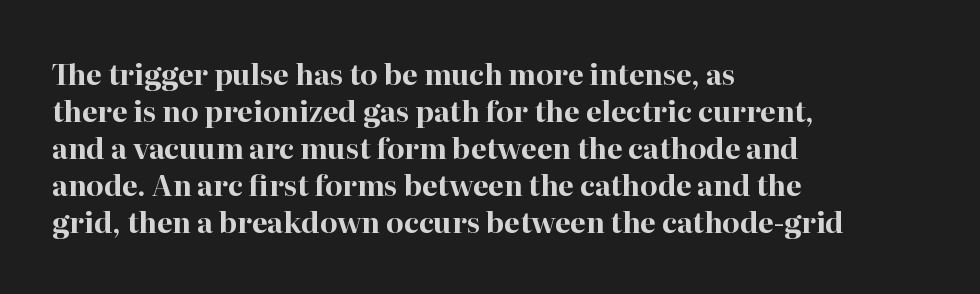
The image shows 28 px bold serif type, upright; set left-aligned, normal line spacing (1.32x), normal letter spacing, not underlined; high stroke contrast and a medium x-height.
